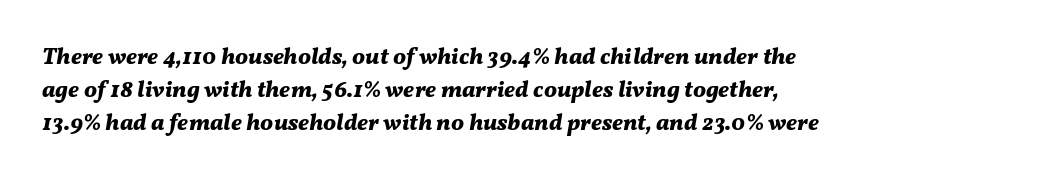
Q: Is the text bold? A: Yes.
Q: Is the text italic (slanted)? A: Yes, it leans right by about 11 degrees.
Q: Is the text underlined? A: No.
Q: How is the paragraph aligned? A: Left-aligned.
Q: Is the spacing between letters normal or unusually wide? A: Normal.
Q: Is the spacing between lines tight, normal or loose? A: Normal.
